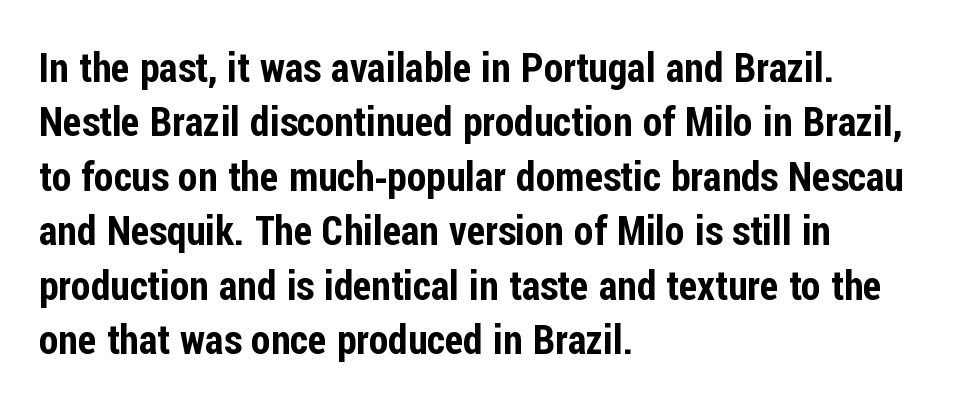
Q: Is the text italic (slanted)? A: No, it is upright.
Q: Is the typeface a serif or a sans-serif typeface? A: Sans-serif.
Q: Is the text underlined? A: No.
Q: How is the paragraph aligned? A: Left-aligned.
Q: Is the spacing between letters normal or unusually wide? A: Normal.
Q: Is the spacing between lines tight, normal or loose? A: Normal.
Q: Width (condensed, normal, or wide)? A: Condensed.
Q: Stroke contrast? A: Low.
Q: x-height? A: Medium.
Q: Monospaced? A: No.
